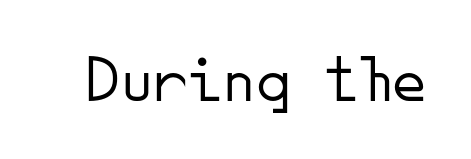
Q: Is the text bold? A: No.
Q: Is the text italic (slanted)? A: No, it is upright.
Q: Is the typeface a serif or a sans-serif typeface? A: Sans-serif.
Q: Is the text underlined? A: No.
Q: Is the spacing between letters normal or unusually wide? A: Normal.
Q: Width (condensed, normal, or wide)? A: Normal.
Q: Stroke contrast? A: Low.
Q: x-height? A: Small.
Q: Monospaced? A: Yes.
